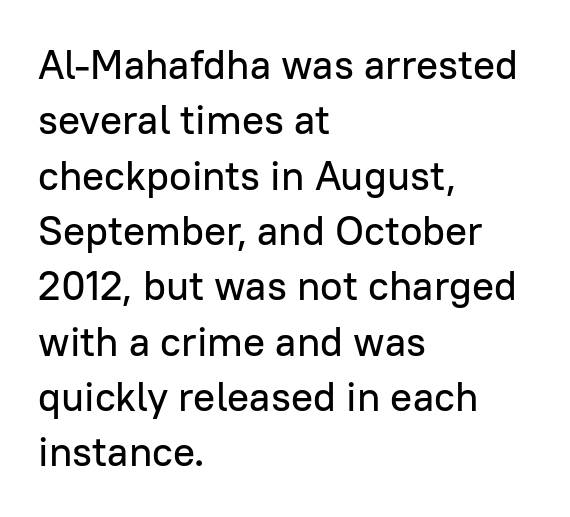
The image shows 41 px sans-serif type, upright; set left-aligned, normal line spacing (1.35x), normal letter spacing, not underlined; low stroke contrast and a medium x-height.
